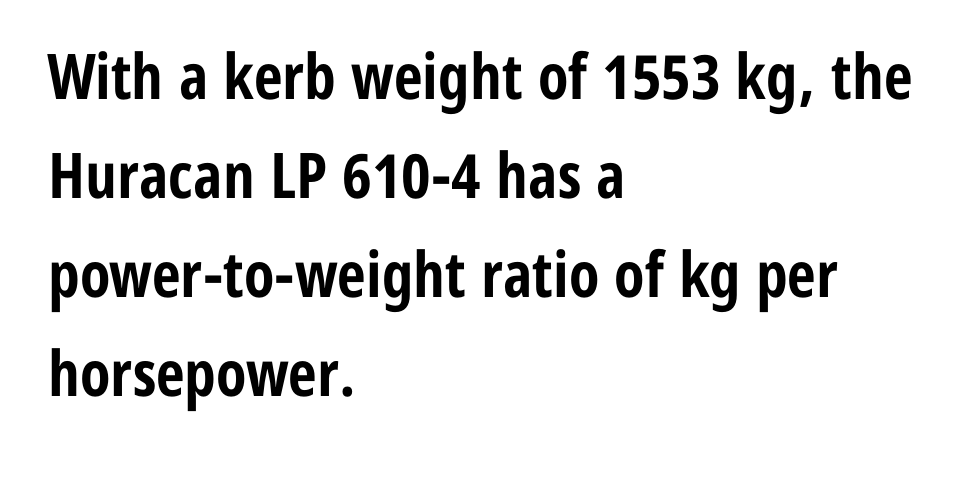
Unlike a traditional serif, this face leaves its strokes unadorned. Italic? Not at all — the glyphs are vertical. Is the block centered? No — it sits flush against the left margin. The rendering uses natural spacing where letterforms have individual widths.
